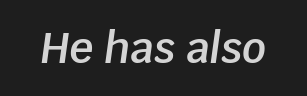
The specimen omits any rule beneath the text block's lines. Yep, that's italic — everything's leaning. The gaps between neighbouring characters are ordinary and unremarkable. Strokes here are thickened, but only to semibold level. These lines are rendered in a variable-pitch font.
